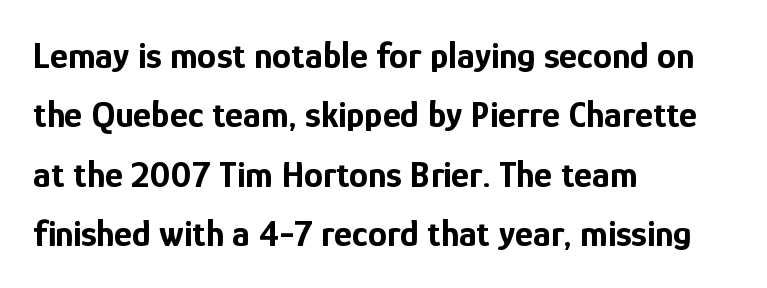
Q: Is the text bold? A: Yes.
Q: Is the text italic (slanted)? A: No, it is upright.
Q: Is the typeface a serif or a sans-serif typeface? A: Sans-serif.
Q: Is the text underlined? A: No.
Q: How is the paragraph aligned? A: Left-aligned.
Q: Is the spacing between letters normal or unusually wide? A: Normal.
Q: Is the spacing between lines tight, normal or loose? A: Normal.
Q: Width (condensed, normal, or wide)? A: Condensed.
Q: Stroke contrast? A: Low.
Q: x-height? A: Medium.
Q: Monospaced? A: No.
